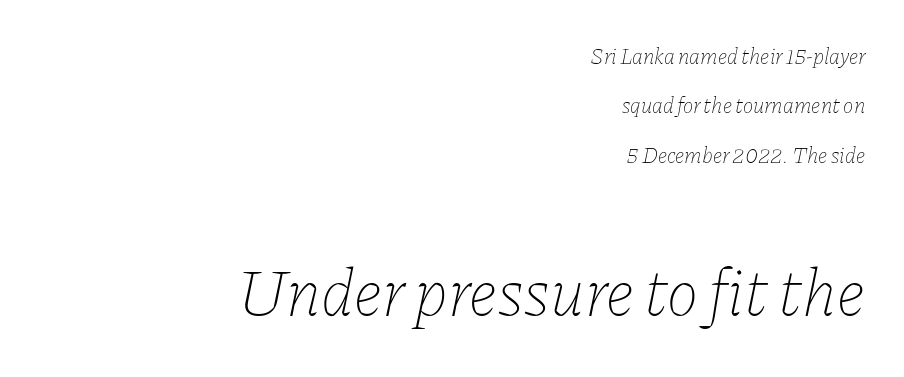
The image shows 67 px thin type, italic (leaning right); set right-aligned, loose line spacing (2.25x), normal letter spacing, not underlined; the second (bottom) block is 3.05x larger; low stroke contrast and a medium x-height.
